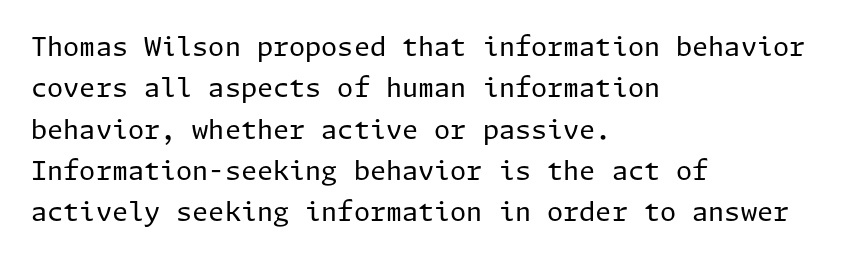
Each stroke keeps to a modest, everyday thickness or less. Whoever set this chose a conventional vertical rhythm. Caption: multi-line text, flush left, ragged right. Underlining? Definitely not there.
